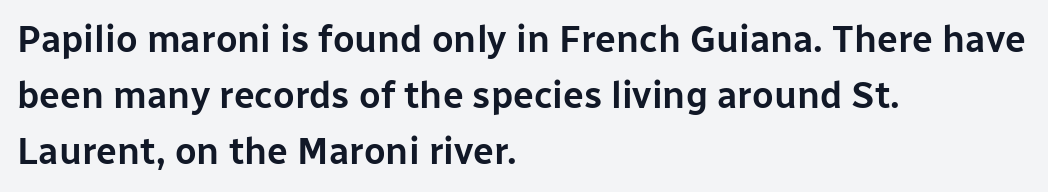
{"serif": "no", "italic": "no", "width": "normal", "stroke_contrast": "low", "x_height": "medium", "monospaced": "no", "underline": "no", "align": "left", "line_spacing": "normal", "line_spacing_ratio": 1.52, "letter_spacing": "normal", "letter_spacing_em": 0.0, "glyph_px": 37}
